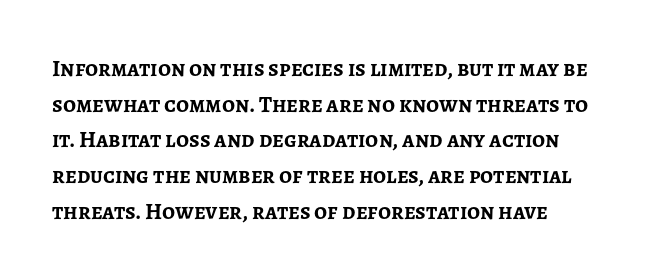
Q: Is the text bold? A: Yes.
Q: Is the text italic (slanted)? A: No, it is upright.
Q: Is the text underlined? A: No.
Q: How is the paragraph aligned? A: Left-aligned.
Q: Is the spacing between letters normal or unusually wide? A: Normal.
Q: Is the spacing between lines tight, normal or loose? A: Normal.
